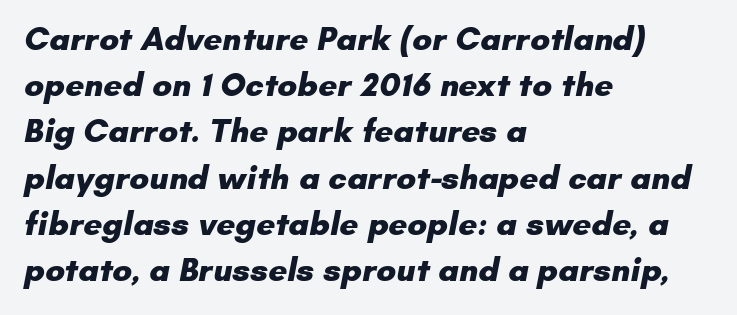
{"serif": "no", "bold": "yes", "weight": "heavy", "width": "normal", "stroke_contrast": "low", "x_height": "small", "monospaced": "no", "underline": "no", "align": "left", "line_spacing": "normal", "line_spacing_ratio": 1.4, "letter_spacing": "normal", "letter_spacing_em": 0.0, "glyph_px": 33}
